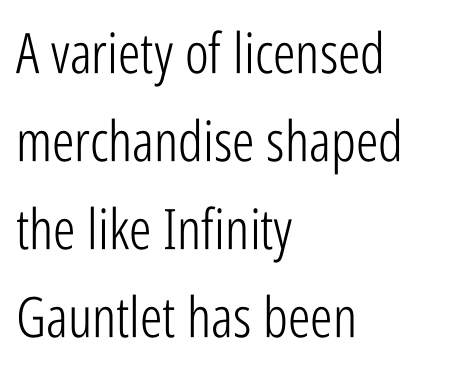
{"serif": "no", "italic": "no", "bold": "no", "weight": "light", "width": "condensed", "stroke_contrast": "low", "x_height": "medium", "monospaced": "no", "underline": "no", "align": "left", "line_spacing": "normal", "line_spacing_ratio": 1.57, "letter_spacing": "normal", "letter_spacing_em": 0.0, "glyph_px": 56}
